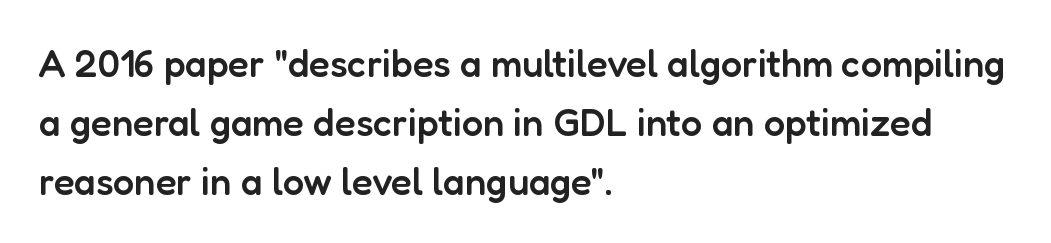
Q: Is the text bold? A: Semi-bold.
Q: Is the text italic (slanted)? A: No, it is upright.
Q: Is the typeface a serif or a sans-serif typeface? A: Sans-serif.
Q: Is the text underlined? A: No.
Q: How is the paragraph aligned? A: Left-aligned.
Q: Is the spacing between letters normal or unusually wide? A: Normal.
Q: Is the spacing between lines tight, normal or loose? A: Normal.
Q: Width (condensed, normal, or wide)? A: Normal.
Q: Stroke contrast? A: Low.
Q: x-height? A: Medium.
Q: Monospaced? A: No.
